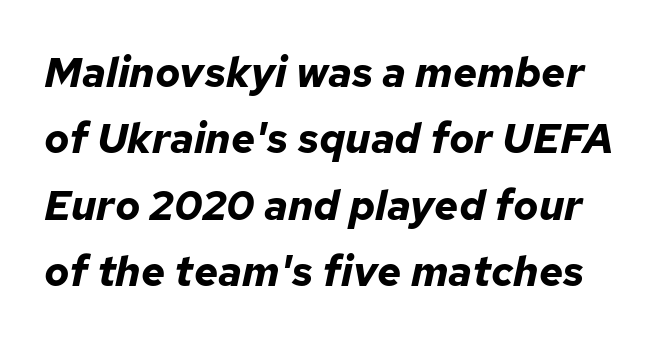
The image shows 42 px bold type, italic (leaning right); set normal line spacing (1.58x), normal letter spacing, not underlined; low stroke contrast and a medium x-height.
